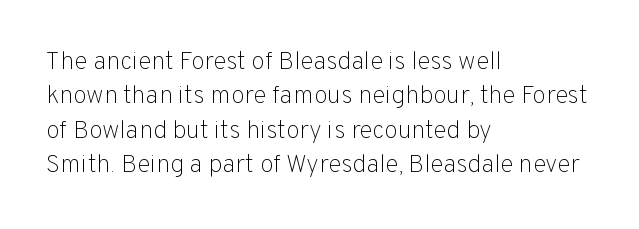
Spacing between characters is what you'd get straight out of the box. The passage shown is not underscored anywhere. The lines in this sample share a left origin and differ only in where they stop. The lines sit at an ordinary, default distance from one another. Is the type heavy? It reads as light-to-regular instead.
